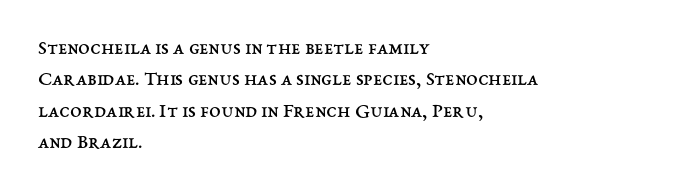
Ordinary non-slanted type is in use. Honestly, the row spacing looks completely unremarkable. These lines keep a tight, regular rhythm from letter to letter. These lines stack with their left ends in a neat column.
